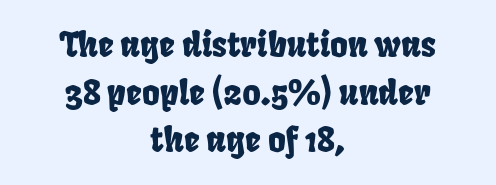
Type style note: lacks serifs. The horizontal fit of the characters is conventional and even. The rag falls on both sides of this text block equally. Is this a fixed-width face? No — the glyphs have proportional, varying widths. Decoration check: the copy has no underline. In terms of leading, this rendering sits right in the middle.
